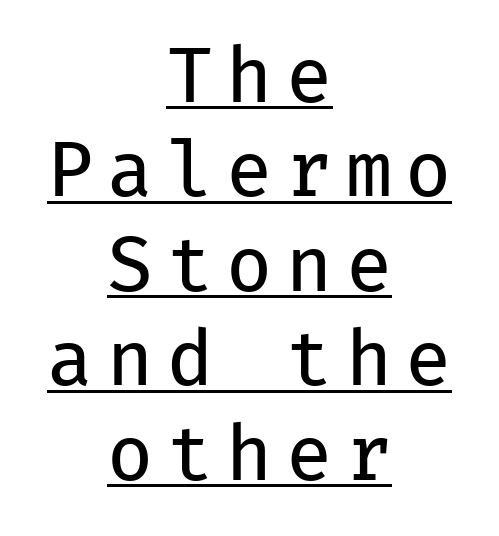
{"serif": "no", "italic": "no", "bold": "no", "weight": "regular", "width": "normal", "stroke_contrast": "low", "x_height": "medium", "monospaced": "yes", "underline": "yes", "align": "center", "line_spacing": "normal", "line_spacing_ratio": 1.26, "glyph_px": 75}
